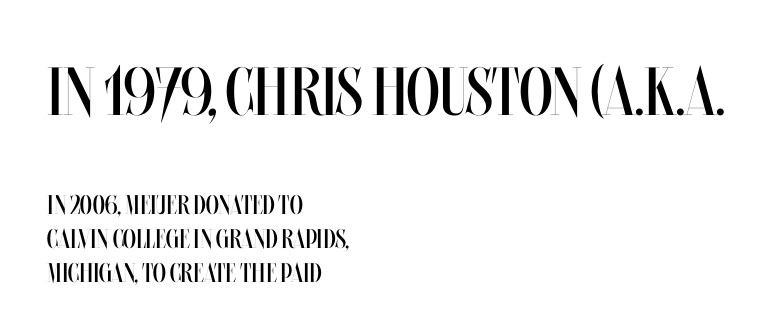
Q: Is the text bold? A: No.
Q: Is the text italic (slanted)? A: No, it is upright.
Q: Is the text underlined? A: No.
Q: How is the paragraph aligned? A: Left-aligned.
Q: Is the spacing between letters normal or unusually wide? A: Normal.
Q: Is the spacing between lines tight, normal or loose? A: Normal.
Q: Which block of text is set in a larger size, the first (top) or the second (bottom)? A: The first (top) one.
Q: Width (condensed, normal, or wide)? A: Condensed.
Q: Stroke contrast? A: Medium.
Q: x-height? A: Large.
Q: Monospaced? A: No.
